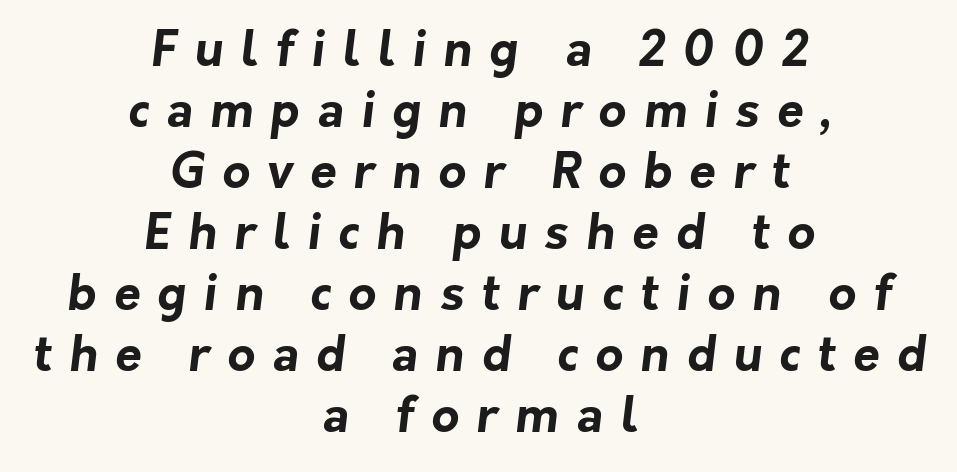
The image shows 48 px bold sans-serif type; set centered, normal line spacing (1.27x), unusually wide letter spacing (+0.36 em), not underlined; low stroke contrast and a medium x-height.
